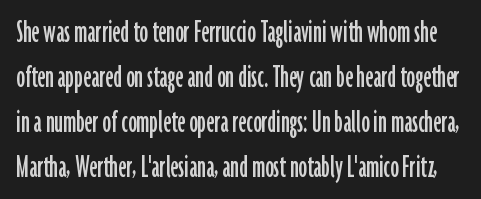
The image shows 34 px condensed sans-serif type, upright; set normal line spacing (1.32x), normal letter spacing, not underlined; low stroke contrast and a medium x-height.
